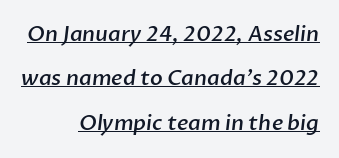
Q: Is the text bold? A: Semi-bold.
Q: Is the text underlined? A: Yes.
Q: How is the paragraph aligned? A: Right-aligned.
Q: Is the spacing between letters normal or unusually wide? A: Normal.
Q: Is the spacing between lines tight, normal or loose? A: Loose.
